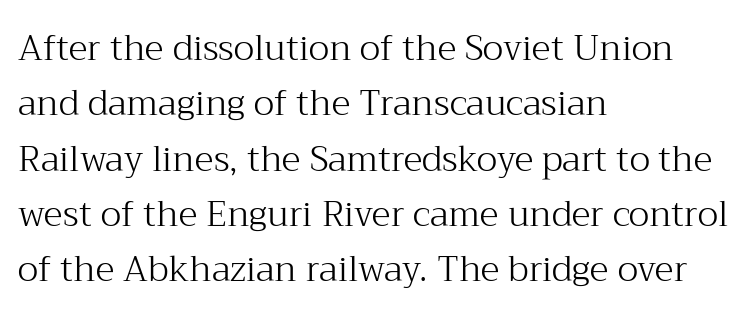
The image shows 35 px light serif type, upright; set left-aligned, normal line spacing (1.58x), normal letter spacing, not underlined; medium stroke contrast and a medium x-height.
